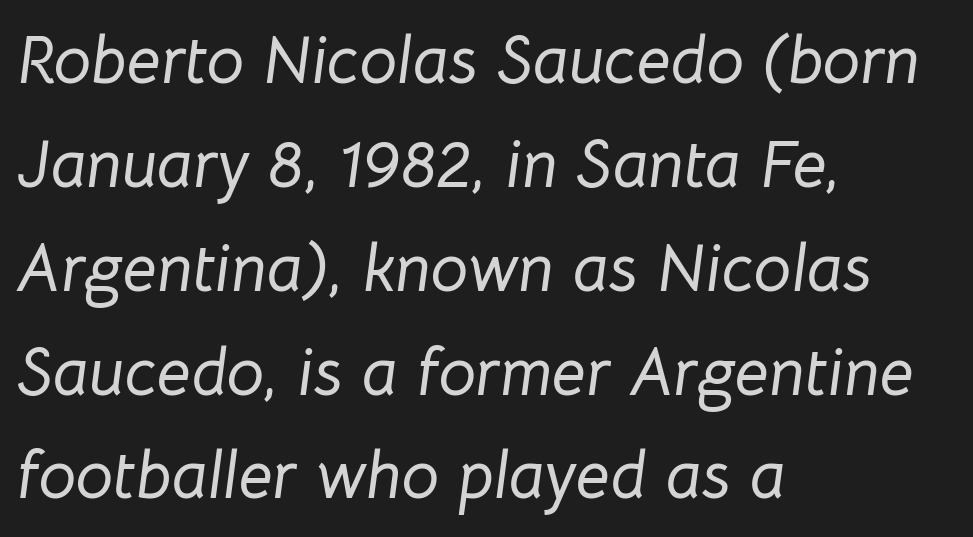
Q: Is the text italic (slanted)? A: Yes, it leans right by about 8 degrees.
Q: Is the text underlined? A: No.
Q: How is the paragraph aligned? A: Left-aligned.
Q: Is the spacing between letters normal or unusually wide? A: Normal.
Q: Is the spacing between lines tight, normal or loose? A: Normal.
Q: Width (condensed, normal, or wide)? A: Normal.
Q: Stroke contrast? A: Low.
Q: x-height? A: Medium.
Q: Monospaced? A: No.
